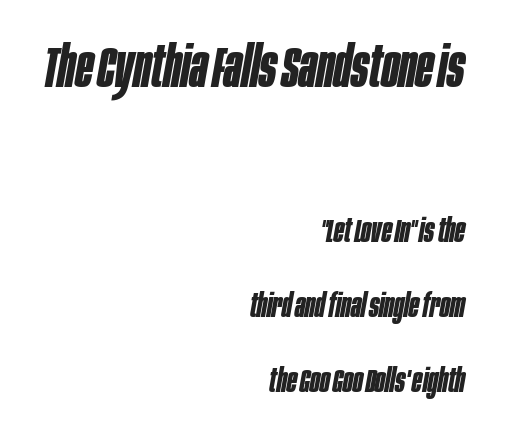
The image shows 57 px bold, condensed type, italic (leaning right); set right-aligned, loose line spacing (2.26x), normal letter spacing, not underlined; the first (top) block is 1.73x larger; low stroke contrast and a large x-height.
